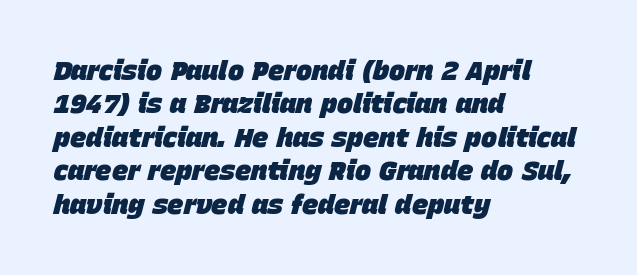
The image shows 27 px bold type, italic (leaning right); set left-aligned, line spacing 1.24x, normal letter spacing, not underlined.
